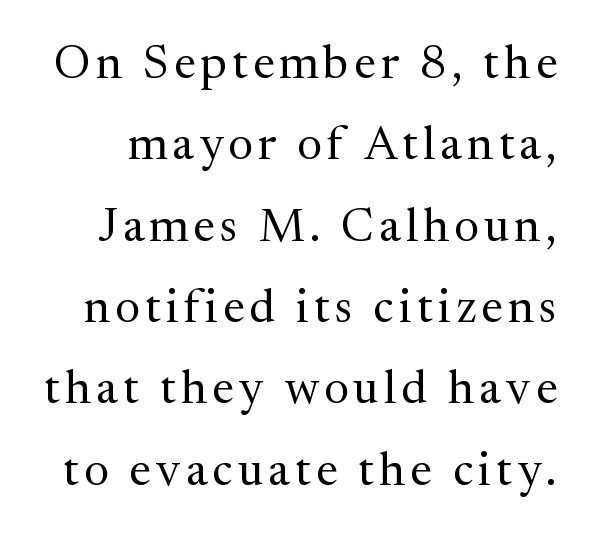
Q: Is the text bold? A: No.
Q: Is the text italic (slanted)? A: No, it is upright.
Q: Is the typeface a serif or a sans-serif typeface? A: Serif.
Q: Is the text underlined? A: No.
Q: Width (condensed, normal, or wide)? A: Normal.
Q: Stroke contrast? A: Medium.
Q: x-height? A: Medium.
Q: Monospaced? A: No.
